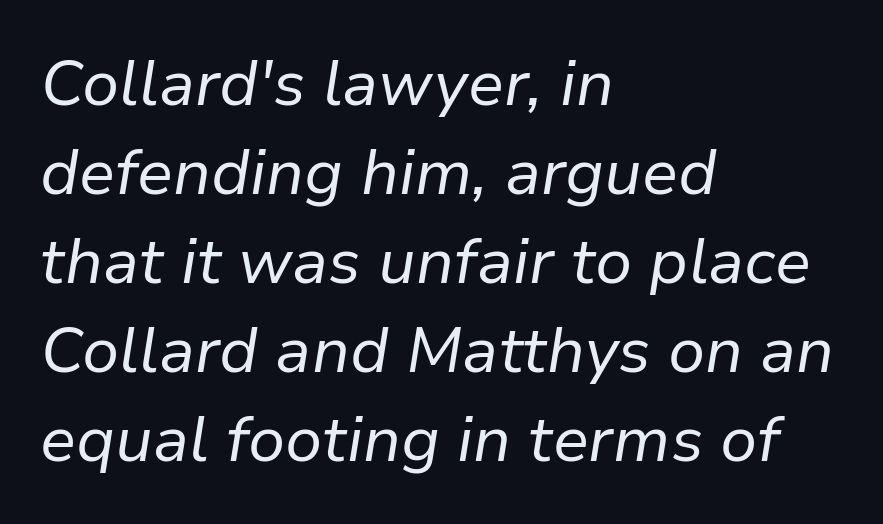
{"italic": "yes", "lean": "right", "slant_degrees": 9, "bold": "no", "weight": "regular", "width": "normal", "stroke_contrast": "low", "x_height": "medium", "monospaced": "no", "underline": "no", "align": "left", "line_spacing": "normal", "line_spacing_ratio": 1.39, "letter_spacing": "normal", "letter_spacing_em": 0.0, "glyph_px": 64}
